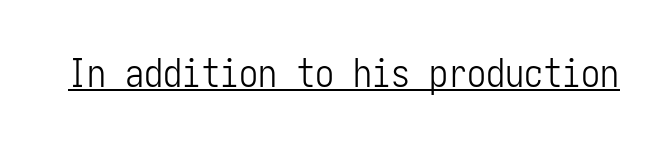
The image shows 38 px light, condensed sans-serif type, upright; set normal letter spacing, underlined; low stroke contrast and a medium x-height.
